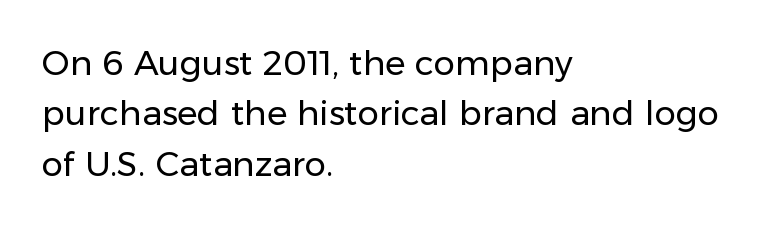
How would I describe the line gaps? Plain and ordinary. The string is rendered with underlining switched off. These lines are set flush left with a ragged right edge. How are the letters spaced? Ordinarily, with no added tracking. The font's upright variant was chosen for this text. The rendering uses natural spacing where letterforms have individual widths.
